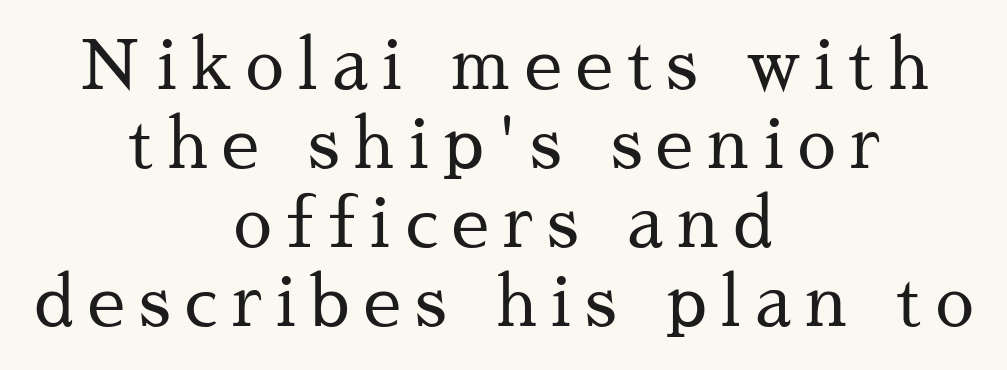
{"serif": "yes", "italic": "no", "bold": "no", "weight": "regular", "width": "normal", "stroke_contrast": "medium", "x_height": "medium", "monospaced": "no", "underline": "no", "align": "center", "line_spacing_ratio": 1.16, "letter_spacing": "wide", "letter_spacing_em": 0.21, "glyph_px": 68}
